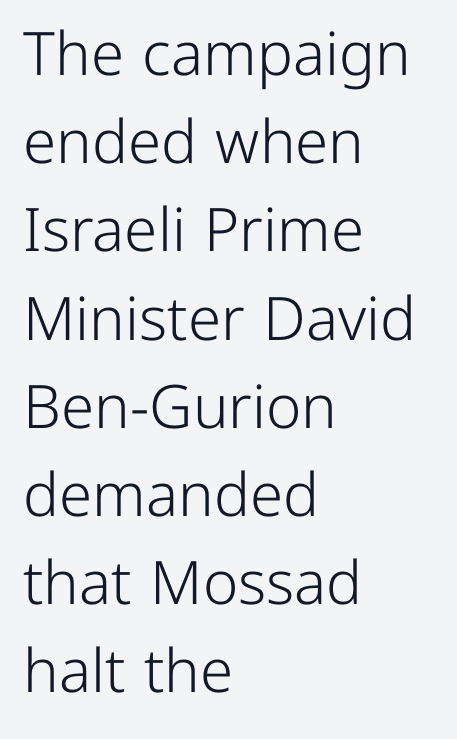
Does extra space separate the letters? No, they use regular spacing. These lines are rendered in a variable-pitch font. Alignment: flush left. Stroke terminals: plain, sans-serif. The lines sit at an ordinary, default distance from one another. No chunkiness to these letters — they're not bold.
